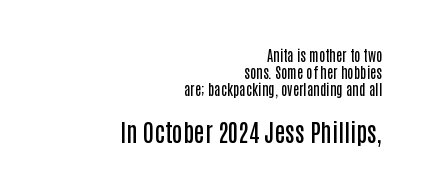
Visually the block forms a straight wall on the right and a jagged coastline on the left. No italicization has been applied; the sample stays upright. The tracking reads as untouched default to a designer's eye. Students, this is semibold: more ink than regular, less than bold. Bare-footed words on every line. The letters in the lower block stand taller than those in the block above.
